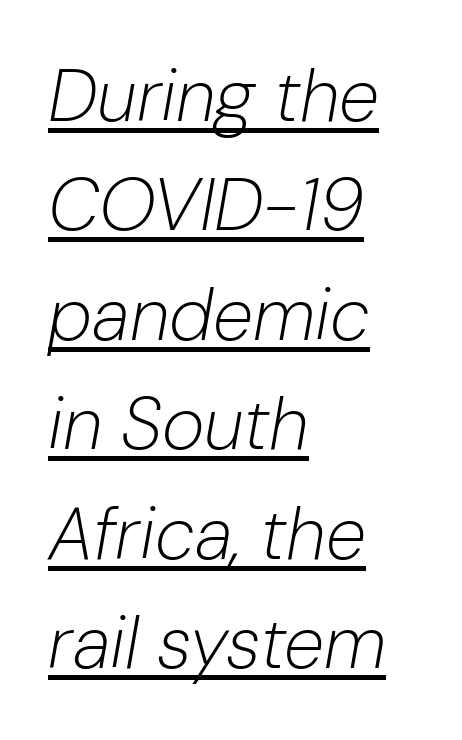
Q: Is the text bold? A: No.
Q: Is the text italic (slanted)? A: Yes, it leans right by about 10 degrees.
Q: Is the text underlined? A: Yes.
Q: How is the paragraph aligned? A: Left-aligned.
Q: Is the spacing between letters normal or unusually wide? A: Normal.
Q: Is the spacing between lines tight, normal or loose? A: Normal.
Q: Width (condensed, normal, or wide)? A: Normal.
Q: Stroke contrast? A: Low.
Q: x-height? A: Medium.
Q: Monospaced? A: No.
